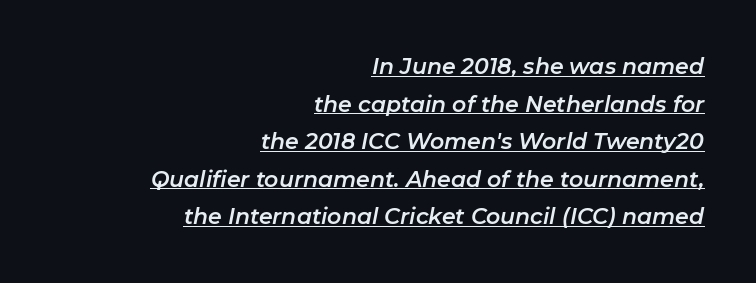
Observe the ordinary spacing: letters are neighbours, not strangers. This is underlined copy, the kind a proofreader might mark for attention. The passage is arranged like a letterhead date or caption credit — flush right. An italicized treatment has been applied to the whole sample.
